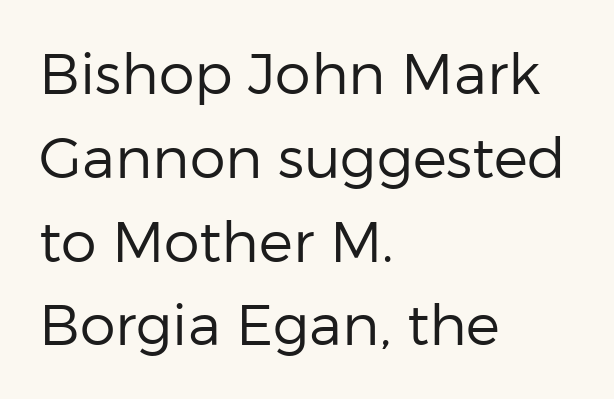
The image shows 57 px regular-weight sans-serif type, upright; set left-aligned, normal line spacing (1.47x), normal letter spacing, not underlined; low stroke contrast and a medium x-height.
